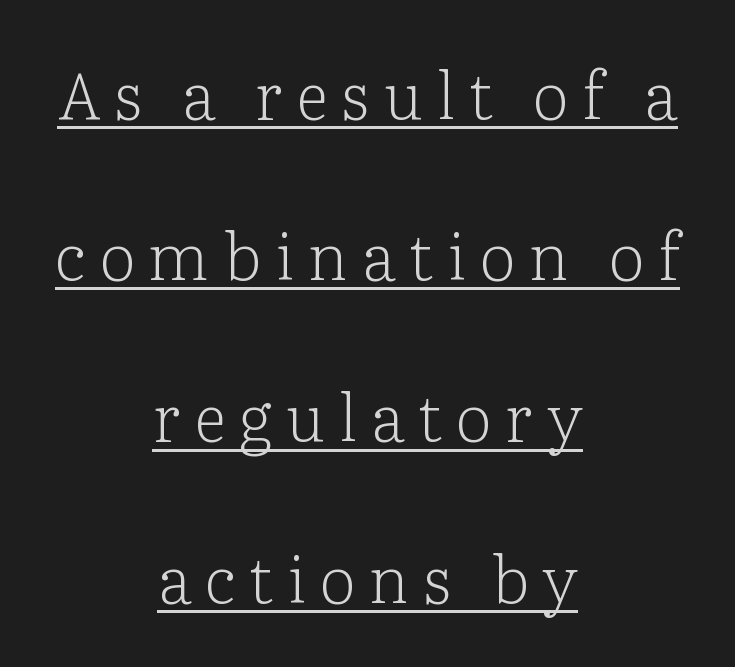
Q: Is the text bold? A: No.
Q: Is the text italic (slanted)? A: No, it is upright.
Q: Is the typeface a serif or a sans-serif typeface? A: Serif.
Q: Is the text underlined? A: Yes.
Q: How is the paragraph aligned? A: Centered.
Q: Is the spacing between letters normal or unusually wide? A: Unusually wide.
Q: Is the spacing between lines tight, normal or loose? A: Loose.
Q: Width (condensed, normal, or wide)? A: Normal.
Q: Stroke contrast? A: Low.
Q: x-height? A: Medium.
Q: Monospaced? A: No.
